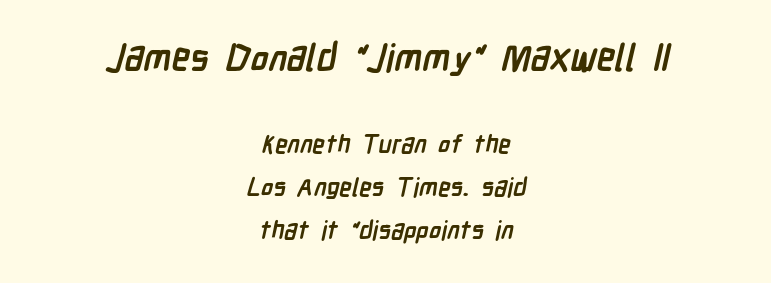
A typesetter would call this proportional, since set widths differ per character. Chunky letters — that's bold for sure. Letters rest on an invisible, unmarked baseline. Typeset on center — no edge is straight. Look at the tracking — it's just the regular setting, nothing added.
